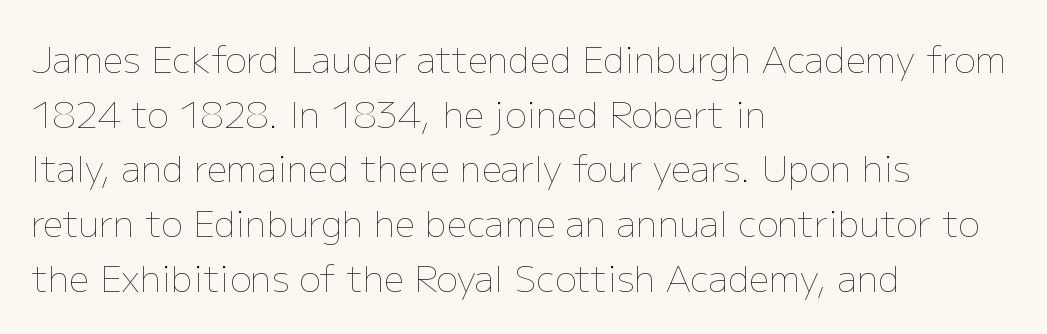
Q: Is the text bold? A: No.
Q: Is the text italic (slanted)? A: No, it is upright.
Q: Is the text underlined? A: No.
Q: How is the paragraph aligned? A: Left-aligned.
Q: Is the spacing between letters normal or unusually wide? A: Normal.
Q: Is the spacing between lines tight, normal or loose? A: Normal.
Q: Width (condensed, normal, or wide)? A: Normal.
Q: Stroke contrast? A: Low.
Q: x-height? A: Medium.
Q: Monospaced? A: No.
